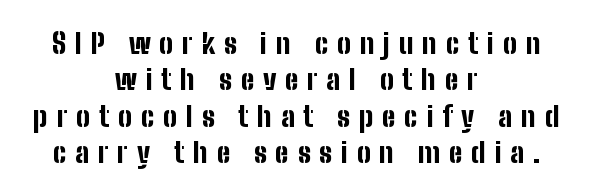
{"serif": "no", "italic": "no", "bold": "yes", "weight": "bold", "width": "condensed", "stroke_contrast": "low", "x_height": "medium", "monospaced": "no", "underline": "no", "align": "center", "line_spacing": "normal", "line_spacing_ratio": 1.3, "letter_spacing": "wide", "letter_spacing_em": 0.31, "glyph_px": 28}
